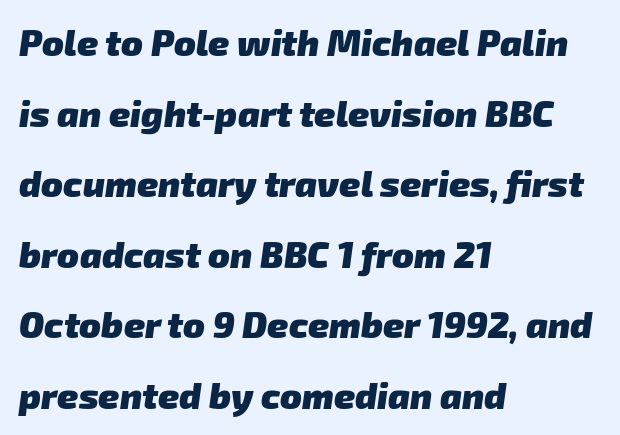
The image shows 36 px heavy sans-serif type; set left-aligned, loose line spacing (1.96x), normal letter spacing, not underlined; low stroke contrast and a medium x-height.
